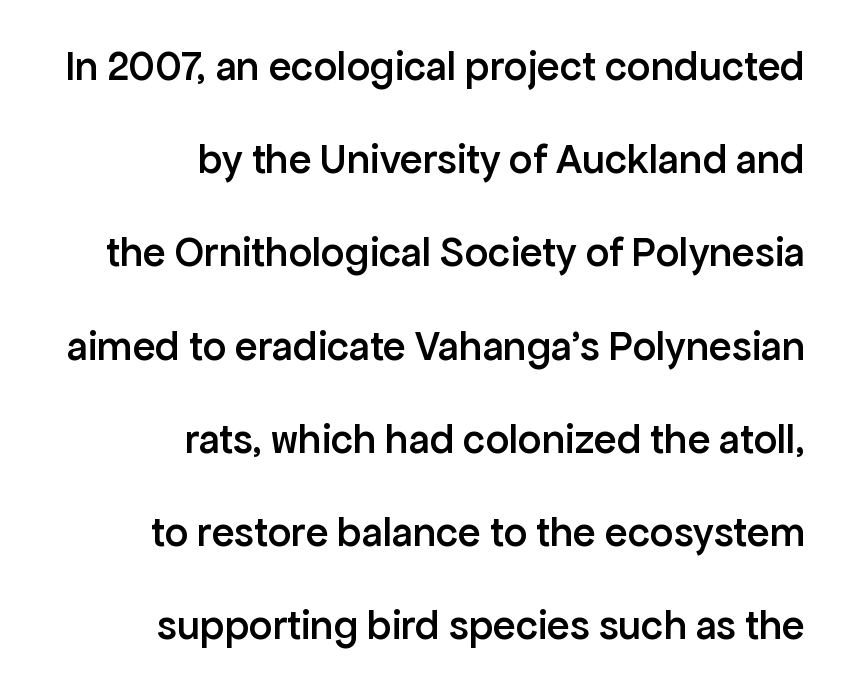
The passage is arranged like a letterhead date or caption credit — flush right. The strip under each line holds only bare page. It's the straight-up-and-down kind of type. Look at the bottom of the vertical strokes: they stop flat, with no serifs. There is no visible air inserted between adjacent glyphs. Leading is clearly above the norm, producing a sparse column.
